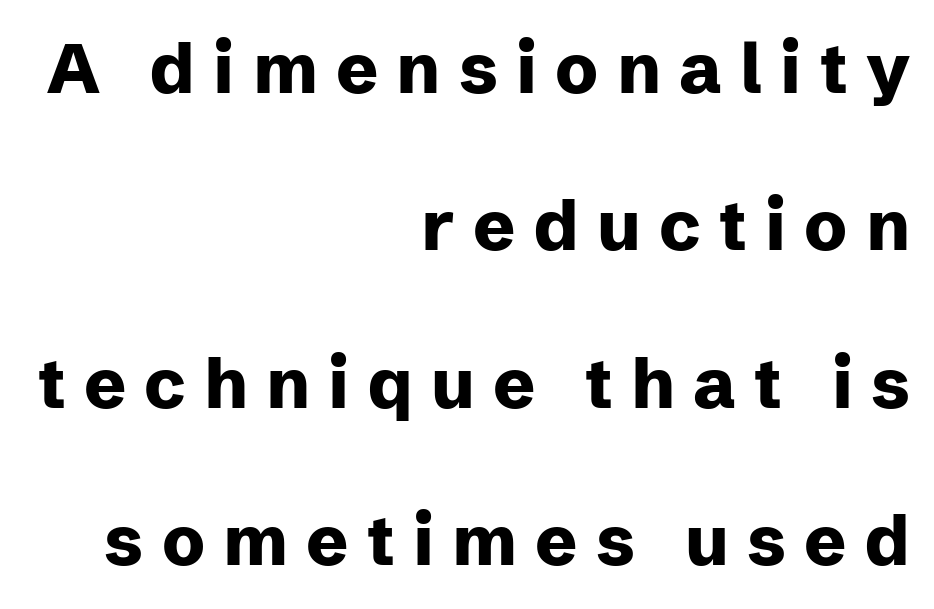
The image shows 70 px heavy sans-serif type, upright; set right-aligned, loose line spacing (2.25x), unusually wide letter spacing (+0.26 em), not underlined; low stroke contrast and a medium x-height.
